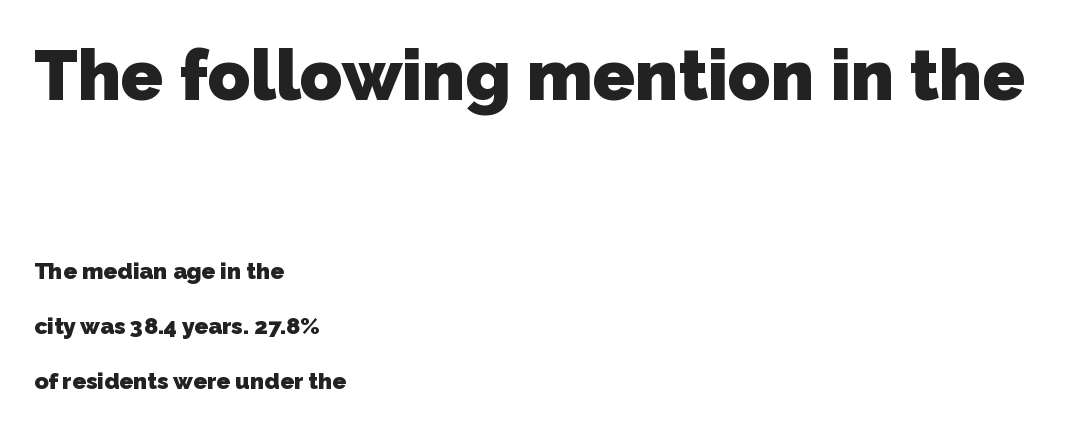
{"serif": "no", "bold": "yes", "weight": "heavy", "width": "normal", "stroke_contrast": "low", "x_height": "medium", "monospaced": "no", "underline": "no", "align": "left", "line_spacing": "loose", "line_spacing_ratio": 2.39, "letter_spacing": "normal", "letter_spacing_em": 0.0, "larger_block": "first", "size_ratio": 3.04, "glyph_px": 70}
